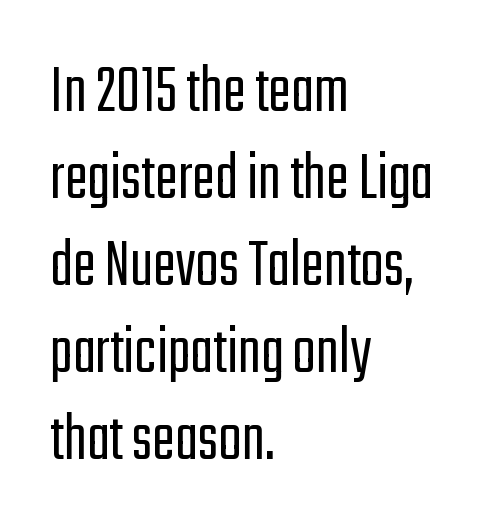
Q: Is the text bold? A: No.
Q: Is the text italic (slanted)? A: No, it is upright.
Q: Is the typeface a serif or a sans-serif typeface? A: Sans-serif.
Q: Is the text underlined? A: No.
Q: How is the paragraph aligned? A: Left-aligned.
Q: Is the spacing between letters normal or unusually wide? A: Normal.
Q: Is the spacing between lines tight, normal or loose? A: Normal.
Q: Width (condensed, normal, or wide)? A: Condensed.
Q: Stroke contrast? A: Low.
Q: x-height? A: Medium.
Q: Monospaced? A: No.
